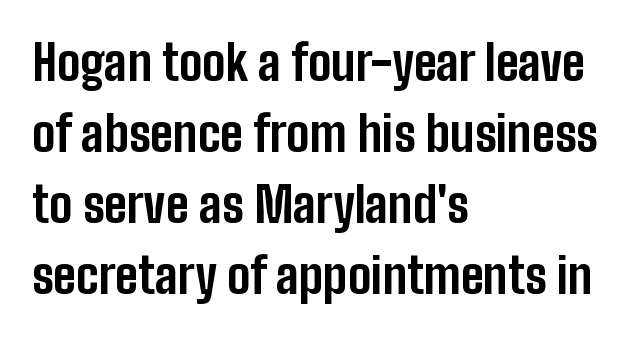
Words float on clear page, feet unadorned. This sample has the flowing, uneven cadence of proportional lettering. Each line starts at the same left margin while the right side varies. Look at the stroke-to-counter ratio: heavy, a bold.
